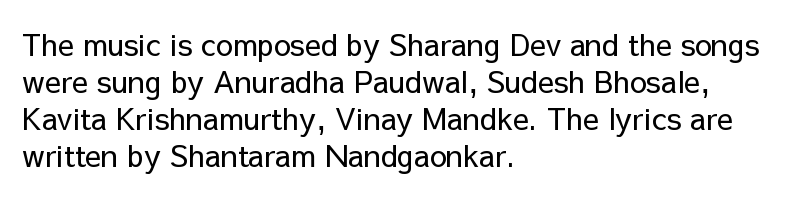
{"serif": "no", "italic": "no", "bold": "no", "weight": "regular", "width": "normal", "stroke_contrast": "low", "x_height": "medium", "monospaced": "no", "underline": "no", "align": "left", "line_spacing_ratio": 1.23, "letter_spacing": "normal", "letter_spacing_em": 0.0, "glyph_px": 30}
